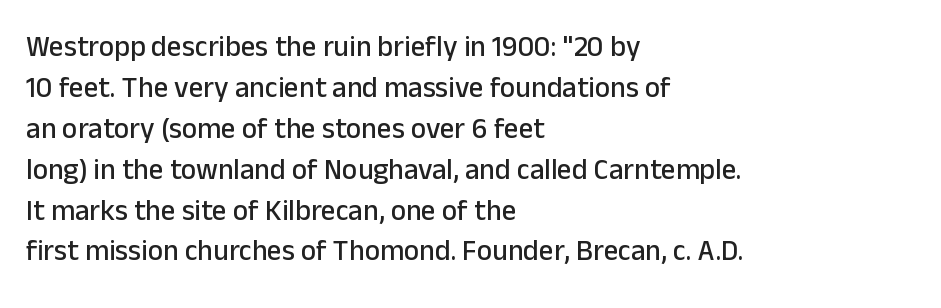
A bare baseline throughout the passage. The block of text has a typical density, with ordinary space between rows. Do the letters lean? They stand straight. The tracking reads as untouched default to a designer's eye.
